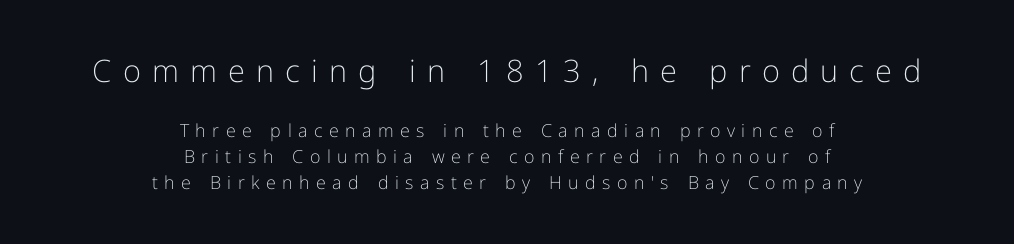
A typesetter would call this proportional, since set widths differ per character. Serif or sans? Sans — the stroke terminals are bare. When letters stand straight like this, we call the style roman or upright. Notice how descenders clear the ascenders below comfortably — that's standard leading. Is the stroke heavy? The answer is a plain regular-or-lighter. Someone cranked the tracking dial way up on this one.
